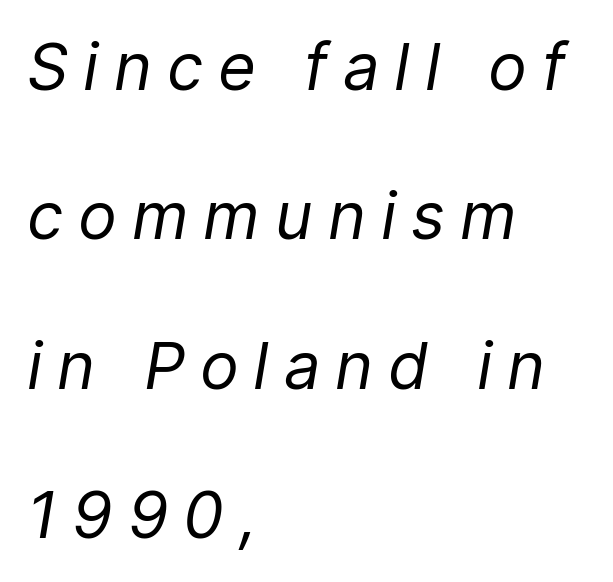
The strokes carry an ordinary text weight at most. A student would call this left alignment; a typographer would say flush left, rag right. These lines are rendered in a variable-pitch font. Glyph-to-glyph distance is far greater than everyday printed text.
